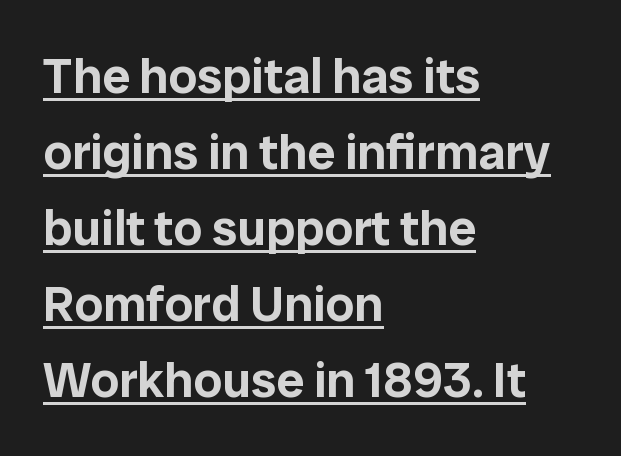
{"serif": "no", "italic": "no", "width": "normal", "stroke_contrast": "low", "x_height": "medium", "monospaced": "no", "underline": "yes", "align": "left", "line_spacing": "normal", "line_spacing_ratio": 1.52, "letter_spacing": "normal", "letter_spacing_em": 0.0, "glyph_px": 50}
